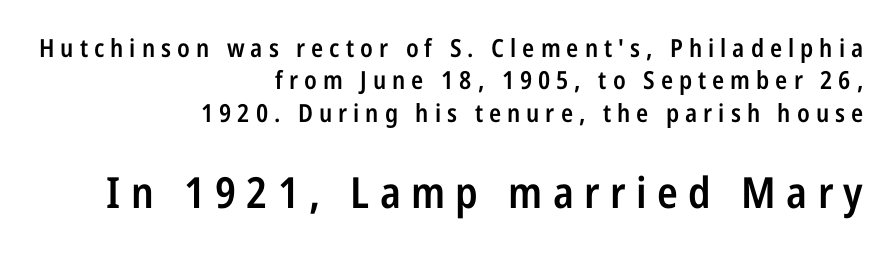
Q: Is the text bold? A: Semi-bold.
Q: Is the text italic (slanted)? A: No, it is upright.
Q: Is the typeface a serif or a sans-serif typeface? A: Sans-serif.
Q: Is the text underlined? A: No.
Q: How is the paragraph aligned? A: Right-aligned.
Q: Is the spacing between letters normal or unusually wide? A: Unusually wide.
Q: Is the spacing between lines tight, normal or loose? A: Normal.
Q: Which block of text is set in a larger size, the first (top) or the second (bottom)? A: The second (bottom) one.
Q: Width (condensed, normal, or wide)? A: Condensed.
Q: Stroke contrast? A: Low.
Q: x-height? A: Medium.
Q: Monospaced? A: No.
